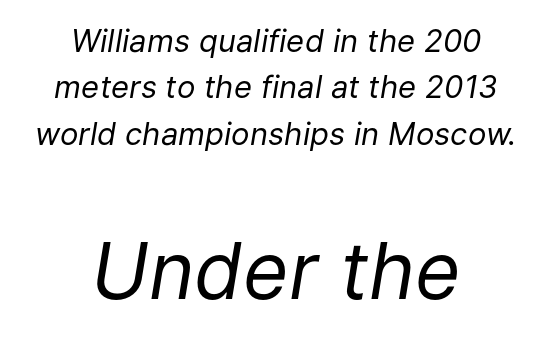
Type size steps up from the first block to the second. The strip under each line holds only bare page. Nothing unusual about the tracking: characters are spaced as the font intends. Designer's note — italics engaged. Summary of weight: not heavy and not bold.
